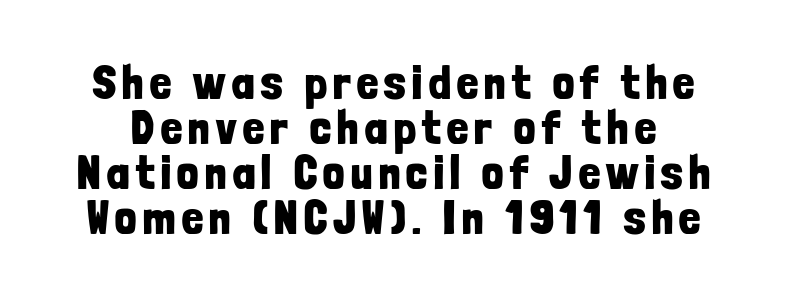
{"serif": "no", "italic": "no", "bold": "yes", "weight": "bold", "width": "condensed", "stroke_contrast": "low", "x_height": "medium", "monospaced": "no", "underline": "no", "line_spacing": "tight", "line_spacing_ratio": 0.96, "glyph_px": 47}
